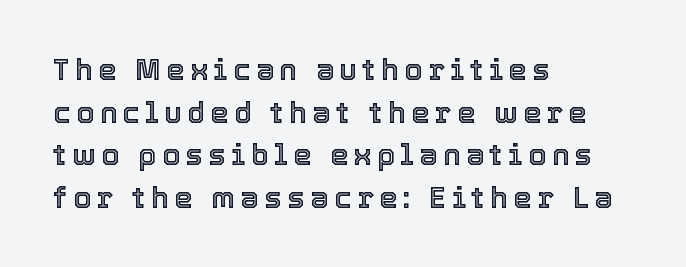
{"italic": "no", "width": "normal", "x_height": "medium", "monospaced": "no", "underline": "no", "align": "left", "line_spacing": "normal", "line_spacing_ratio": 1.47, "glyph_px": 29}
